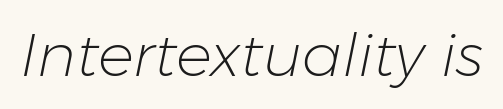
{"italic": "yes", "lean": "right", "slant_degrees": 11, "bold": "no", "weight": "light", "width": "normal", "stroke_contrast": "low", "x_height": "medium", "monospaced": "no", "underline": "no", "letter_spacing": "normal", "letter_spacing_em": 0.0, "glyph_px": 60}
